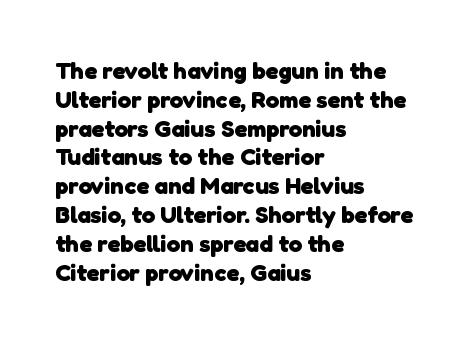
Q: Is the text bold? A: Yes.
Q: Is the text underlined? A: No.
Q: How is the paragraph aligned? A: Left-aligned.
Q: Is the spacing between letters normal or unusually wide? A: Normal.
